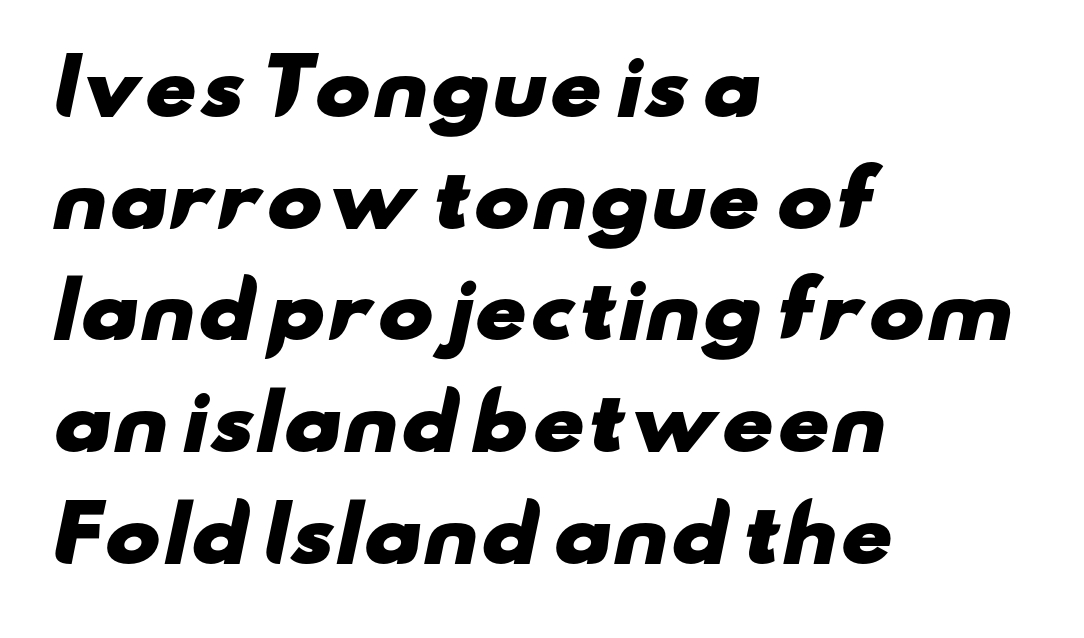
Q: Is the text bold? A: Yes.
Q: Is the typeface a serif or a sans-serif typeface? A: Sans-serif.
Q: Is the text underlined? A: No.
Q: How is the paragraph aligned? A: Left-aligned.
Q: Is the spacing between letters normal or unusually wide? A: Normal.
Q: Is the spacing between lines tight, normal or loose? A: Normal.
Q: Width (condensed, normal, or wide)? A: Wide.
Q: Stroke contrast? A: Low.
Q: x-height? A: Small.
Q: Monospaced? A: No.
